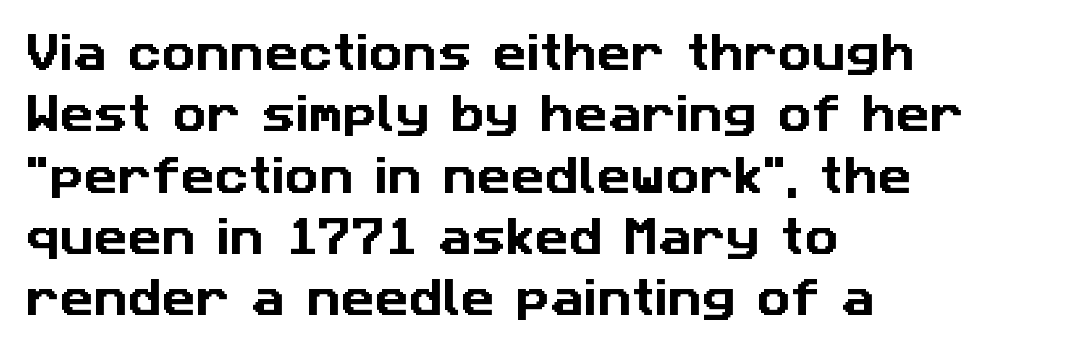
{"serif": "no", "width": "normal", "stroke_contrast": "low", "x_height": "medium", "monospaced": "no", "underline": "no", "align": "left", "line_spacing": "normal", "line_spacing_ratio": 1.46, "letter_spacing": "normal", "letter_spacing_em": 0.0, "glyph_px": 42}
